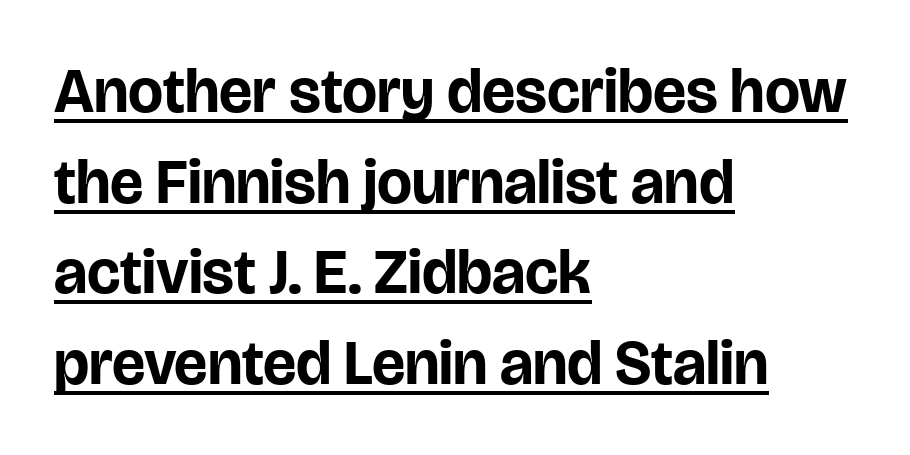
The image shows 62 px bold sans-serif type, upright; set left-aligned, normal line spacing (1.46x), normal letter spacing, underlined; low stroke contrast and a large x-height.
